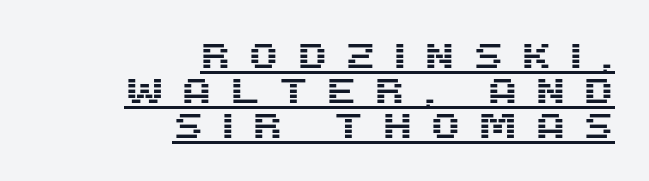
Q: Is the text italic (slanted)? A: No, it is upright.
Q: Is the typeface a serif or a sans-serif typeface? A: Sans-serif.
Q: Is the text underlined? A: Yes.
Q: How is the paragraph aligned? A: Right-aligned.
Q: Is the spacing between letters normal or unusually wide? A: Unusually wide.
Q: Is the spacing between lines tight, normal or loose? A: Tight.
Q: Width (condensed, normal, or wide)? A: Normal.
Q: Stroke contrast? A: Medium.
Q: x-height? A: Large.
Q: Monospaced? A: No.
